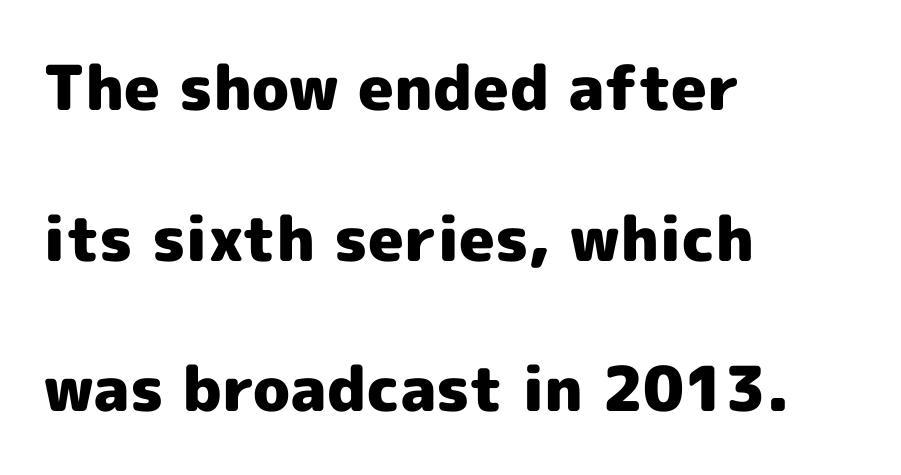
The image shows 62 px heavy sans-serif type, upright; set left-aligned, loose line spacing (2.43x), normal letter spacing, not underlined; a medium x-height.
